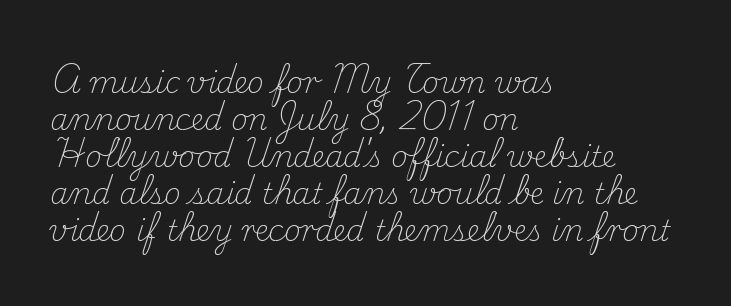
Q: Is the text bold? A: No.
Q: Is the text italic (slanted)? A: Yes.
Q: Is the typeface a serif or a sans-serif typeface? A: Serif.
Q: Is the text underlined? A: No.
Q: How is the paragraph aligned? A: Left-aligned.
Q: Is the spacing between letters normal or unusually wide? A: Normal.
Q: Is the spacing between lines tight, normal or loose? A: Normal.
Q: Width (condensed, normal, or wide)? A: Normal.
Q: Stroke contrast? A: Medium.
Q: x-height? A: Small.
Q: Monospaced? A: No.
